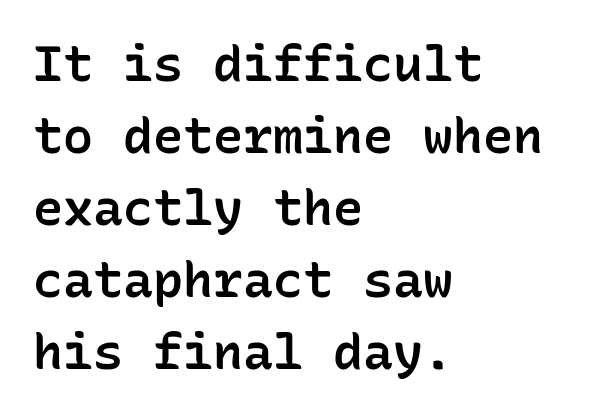
{"serif": "no", "italic": "no", "bold": "semi", "weight": "semibold", "width": "normal", "stroke_contrast": "low", "x_height": "medium", "monospaced": "yes", "underline": "no", "align": "left", "line_spacing": "normal", "line_spacing_ratio": 1.44, "letter_spacing": "normal", "letter_spacing_em": 0.0, "glyph_px": 50}
